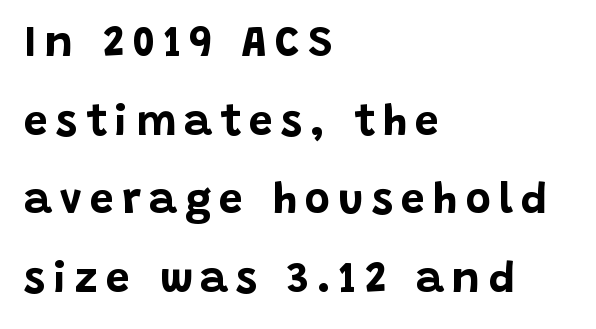
The ragged edge is on the right, which tells us the setting is flush left. Descenders are the only things crossing below the line. A full-strength bold gives these letters their thick strokes. The letters carry no serifs — their stems end cleanly without finishing strokes. Do the characters align in a grid? No, the font is proportional.
